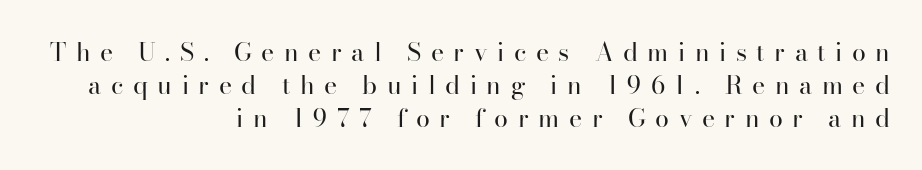
{"italic": "no", "bold": "no", "underline": "no", "align": "right", "line_spacing": "normal", "line_spacing_ratio": 1.33, "letter_spacing": "wide", "letter_spacing_em": 0.38, "glyph_px": 25}
